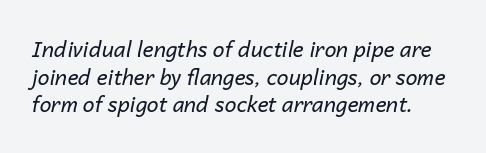
The face used here is rendered with its standard letterfit. The passage shown is not underscored anywhere. This sample keeps an unexceptional amount of space between lines. The weight tops out at a normal text grade.
